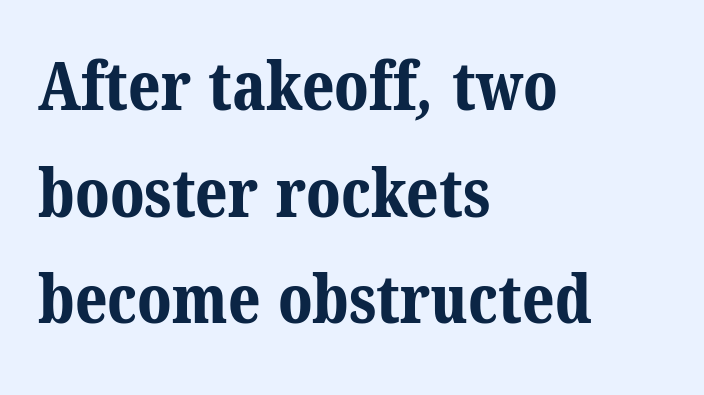
Glyph-to-glyph distance matches everyday printed text. The words here are not underlined. Each letter's strokes conclude with small projecting serifs. The rag falls on the right side of this text block. Successive baselines arrive at the customary interval. Compared with an ordinary text face, these strokes are far heavier — a full bold.
